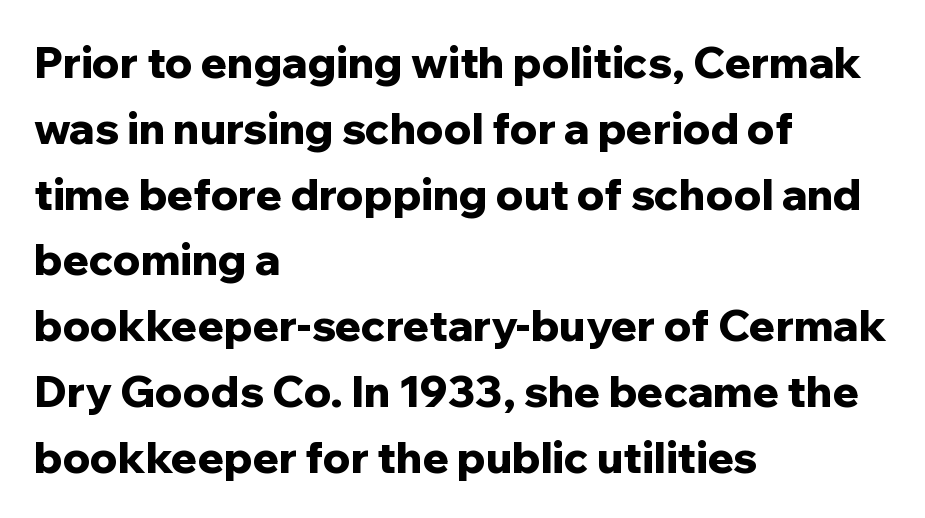
Q: Is the text bold? A: Yes.
Q: Is the text italic (slanted)? A: No, it is upright.
Q: Is the typeface a serif or a sans-serif typeface? A: Sans-serif.
Q: Is the text underlined? A: No.
Q: How is the paragraph aligned? A: Left-aligned.
Q: Is the spacing between letters normal or unusually wide? A: Normal.
Q: Is the spacing between lines tight, normal or loose? A: Normal.
Q: Width (condensed, normal, or wide)? A: Normal.
Q: Stroke contrast? A: Low.
Q: x-height? A: Medium.
Q: Monospaced? A: No.
